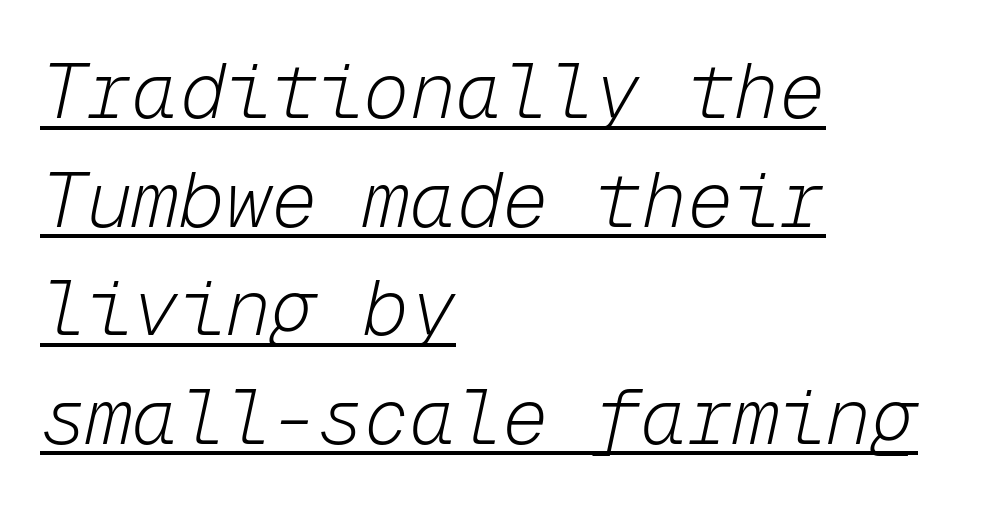
The image shows 77 px light type, italic (leaning right), monospaced; set left-aligned, normal line spacing (1.41x), normal letter spacing, underlined; low stroke contrast and a medium x-height.
